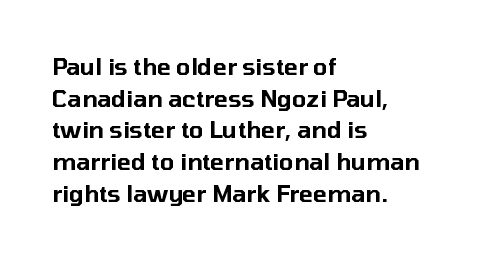
The image shows 23 px text type, upright; set left-aligned, normal line spacing (1.38x), normal letter spacing, not underlined.
